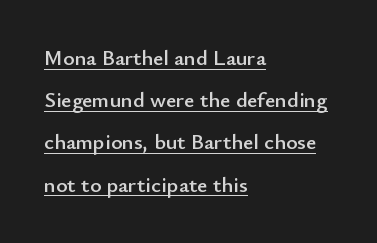
{"italic": "no", "underline": "yes", "align": "left", "line_spacing": "loose", "line_spacing_ratio": 1.92, "letter_spacing": "normal", "letter_spacing_em": 0.0, "glyph_px": 22}
